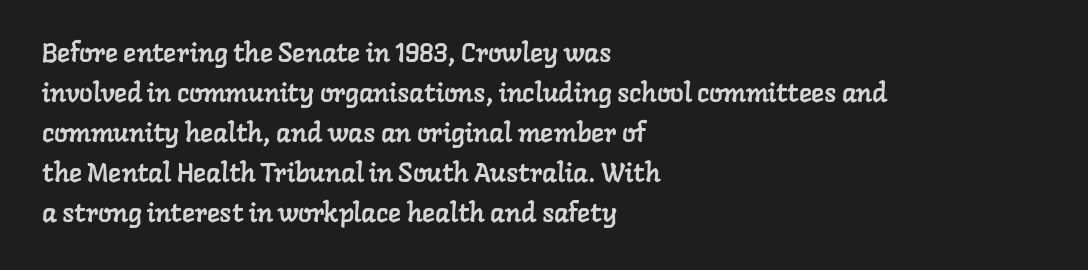
The image shows 27 px text type; set left-aligned, normal line spacing (1.48x), normal letter spacing, not underlined.
